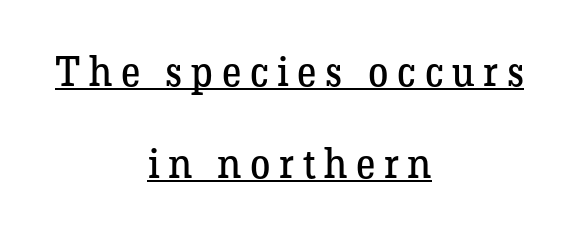
This is serif lettering, the kind often seen in printed books. Alignment: centered. These glyphs show unthickened strokes, regular width or finer. The tracking jumps out immediately: characters are airy and widely separated.
